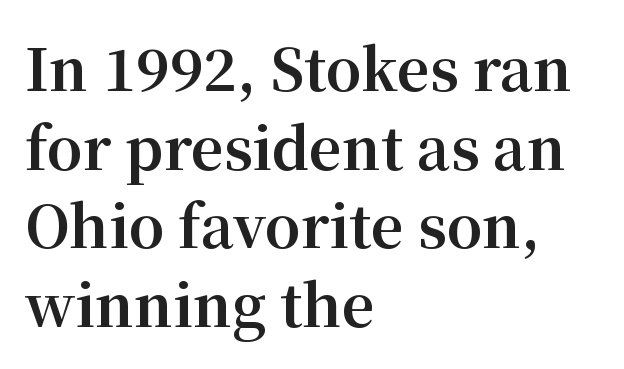
Underlining? Definitely not there. The rendering shows small feet on the letterforms — a serif design. Inter-character spacing is left at the font's built-in metrics. The typesetter chose a ragged-right arrangement here.
